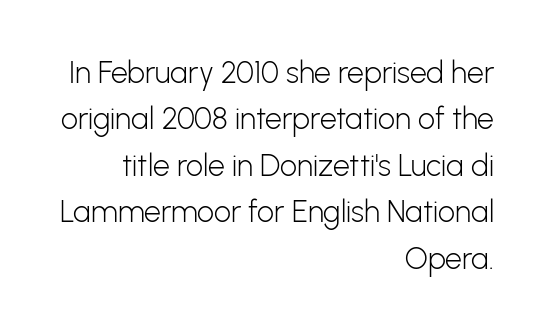
Line ends are locked; line starts wander. This sample uses a sans-serif face. Horizontal bands of white between lines are of average thickness. Observe the ordinary spacing: letters are neighbours, not strangers. Upright lettering throughout. The letterforms sit at book weight or below.
